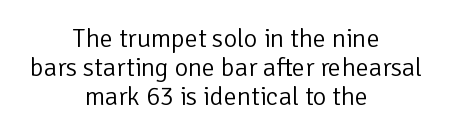
Quick note: not italic, upright. Spacing between characters is what you'd get straight out of the box. The text block is weighted toward neither margin, spreading evenly from the middle. The space between consecutive lines is stingy. The area under the type is left untouched.
